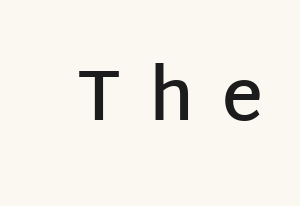
{"serif": "no", "italic": "no", "bold": "semi", "weight": "semibold", "width": "normal", "stroke_contrast": "low", "x_height": "large", "monospaced": "no", "underline": "no", "letter_spacing": "wide", "letter_spacing_em": 0.39, "glyph_px": 72}
